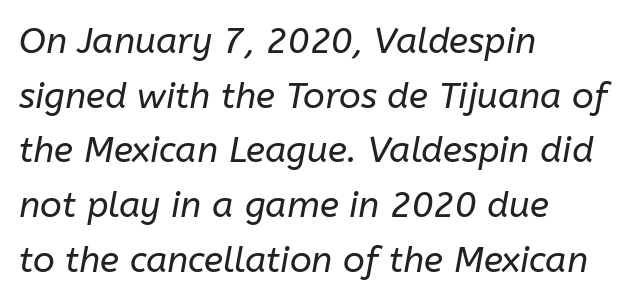
Q: Is the text bold? A: No.
Q: Is the text italic (slanted)? A: Yes, it leans right by about 10 degrees.
Q: Is the text underlined? A: No.
Q: How is the paragraph aligned? A: Left-aligned.
Q: Is the spacing between letters normal or unusually wide? A: Normal.
Q: Is the spacing between lines tight, normal or loose? A: Normal.
Q: Width (condensed, normal, or wide)? A: Normal.
Q: Stroke contrast? A: Low.
Q: x-height? A: Medium.
Q: Monospaced? A: No.
